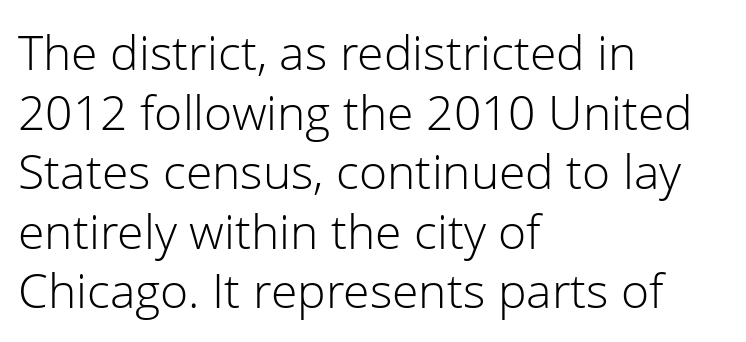
The image shows 48 px light sans-serif type, upright; set left-aligned, line spacing 1.24x, normal letter spacing, not underlined; low stroke contrast and a medium x-height.
